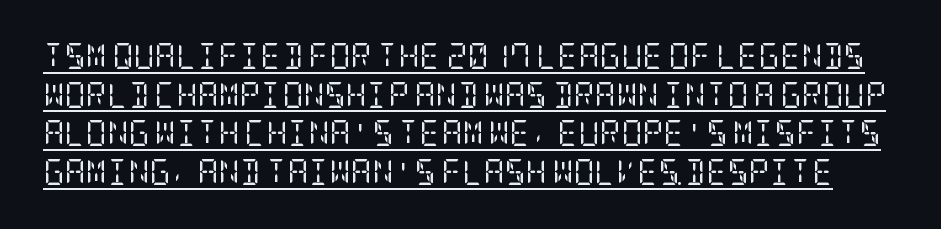
{"italic": "no", "bold": "no", "underline": "yes", "line_spacing": "normal", "line_spacing_ratio": 1.49, "letter_spacing": "normal", "letter_spacing_em": 0.0, "glyph_px": 26}
